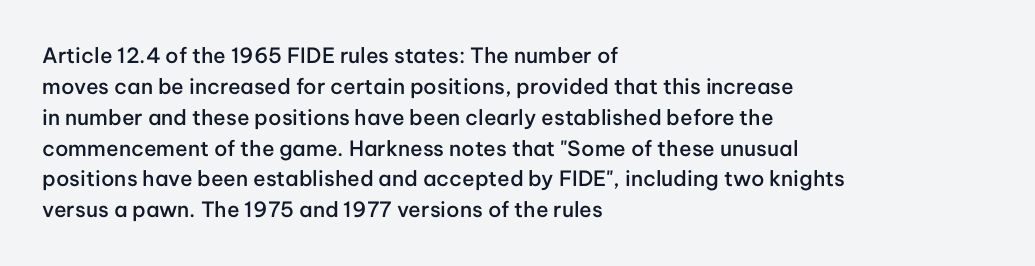
{"italic": "no", "bold": "semi", "underline": "no", "align": "left", "line_spacing": "normal", "line_spacing_ratio": 1.47, "letter_spacing": "normal", "letter_spacing_em": 0.0, "glyph_px": 21}
